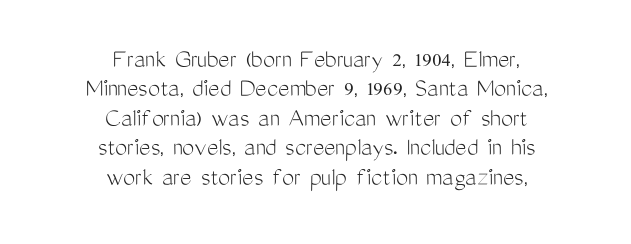
{"italic": "no", "bold": "no", "underline": "no", "align": "center", "line_spacing": "tight", "line_spacing_ratio": 1.09, "letter_spacing": "normal", "letter_spacing_em": 0.0, "glyph_px": 27}
